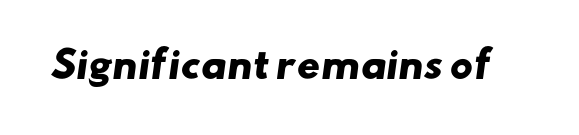
The line texture is even and compact thanks to regular tracking. Serif or sans? Sans — the stroke terminals are bare. Each letter keeps its own natural width here, so spacing adapts to shape. Heavy, bold letterforms. This rendering features lettering with no underline.
